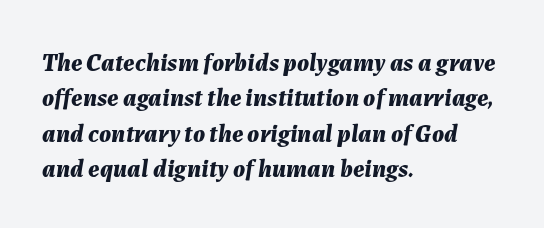
Q: Is the text bold? A: Yes.
Q: Is the text italic (slanted)? A: Yes, it leans right by about 7 degrees.
Q: Is the text underlined? A: No.
Q: How is the paragraph aligned? A: Left-aligned.
Q: Is the spacing between letters normal or unusually wide? A: Normal.
Q: Is the spacing between lines tight, normal or loose? A: Normal.
